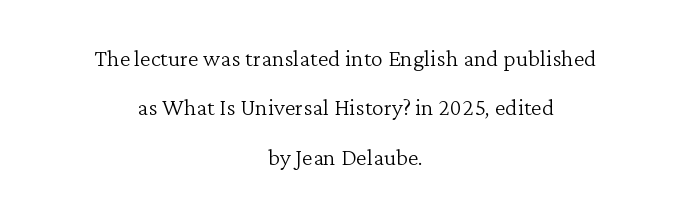
Q: Is the text bold? A: No.
Q: Is the text italic (slanted)? A: No, it is upright.
Q: Is the typeface a serif or a sans-serif typeface? A: Serif.
Q: Is the text underlined? A: No.
Q: How is the paragraph aligned? A: Centered.
Q: Is the spacing between letters normal or unusually wide? A: Normal.
Q: Is the spacing between lines tight, normal or loose? A: Normal.
Q: Width (condensed, normal, or wide)? A: Normal.
Q: Stroke contrast? A: Low.
Q: x-height? A: Medium.
Q: Monospaced? A: No.
